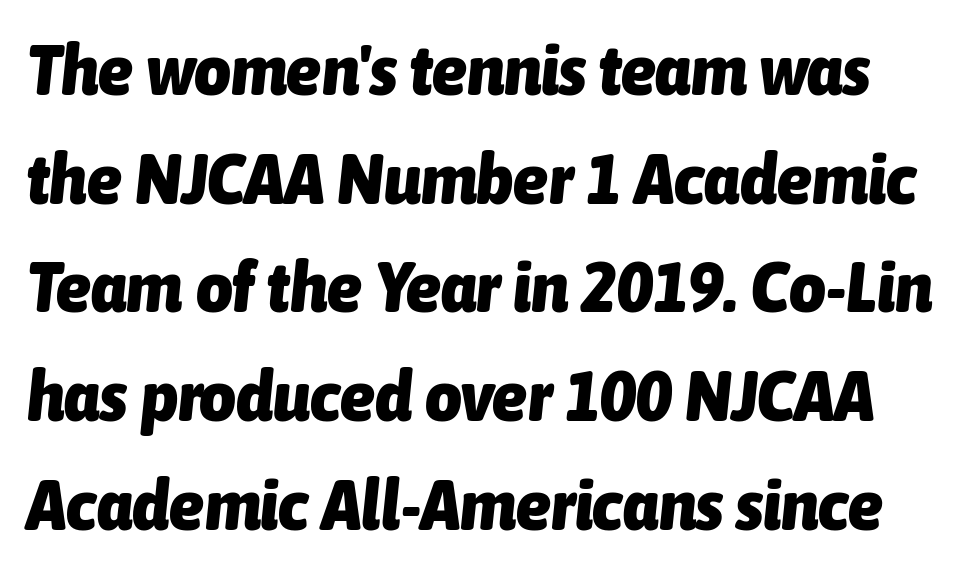
{"italic": "yes", "lean": "right", "slant_degrees": 6, "bold": "yes", "weight": "heavy", "width": "condensed", "stroke_contrast": "low", "x_height": "medium", "monospaced": "no", "underline": "no", "line_spacing": "normal", "line_spacing_ratio": 1.53, "letter_spacing": "normal", "letter_spacing_em": 0.0, "glyph_px": 71}
